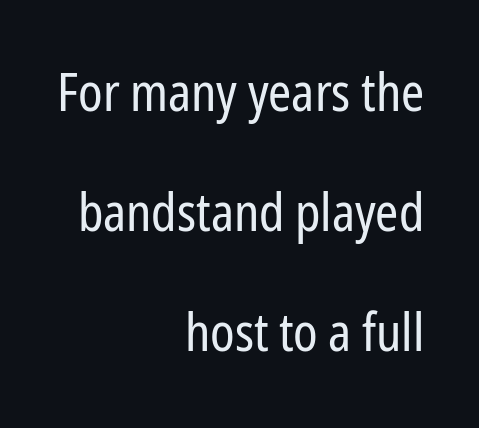
Q: Is the text bold? A: No.
Q: Is the text italic (slanted)? A: No, it is upright.
Q: Is the typeface a serif or a sans-serif typeface? A: Sans-serif.
Q: Is the text underlined? A: No.
Q: How is the paragraph aligned? A: Right-aligned.
Q: Is the spacing between letters normal or unusually wide? A: Normal.
Q: Is the spacing between lines tight, normal or loose? A: Loose.
Q: Width (condensed, normal, or wide)? A: Condensed.
Q: Stroke contrast? A: Low.
Q: x-height? A: Medium.
Q: Monospaced? A: No.
